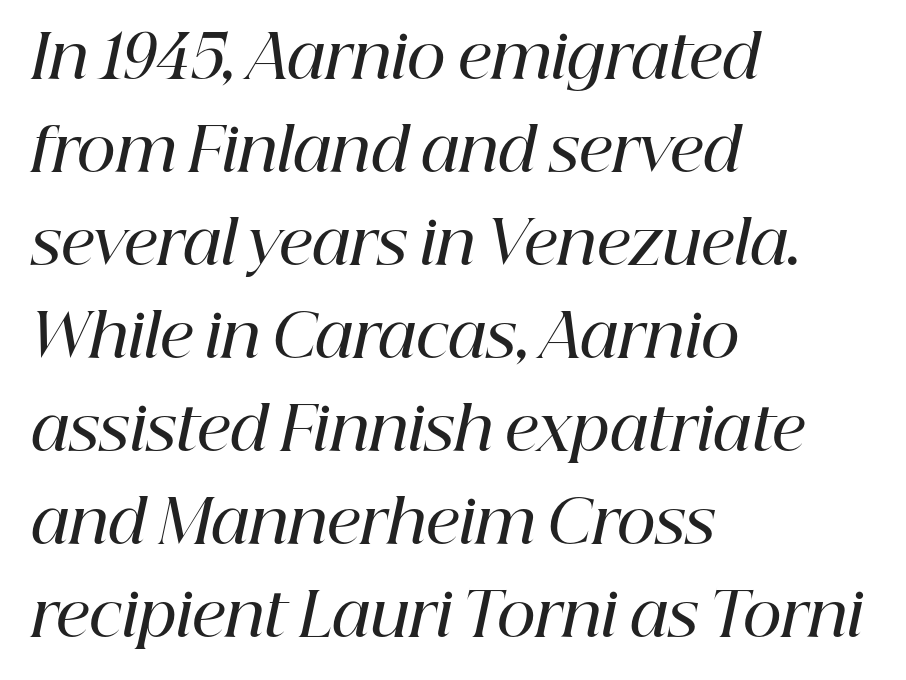
The image shows 60 px semibold serif type, italic (leaning right); set left-aligned, normal line spacing (1.55x), normal letter spacing, not underlined; high stroke contrast and a medium x-height.
